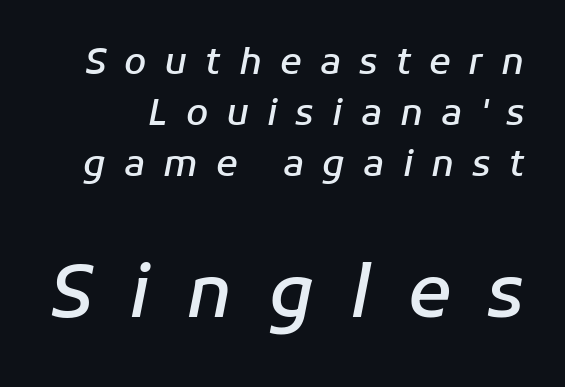
Q: Is the text bold? A: Semi-bold.
Q: Is the text italic (slanted)? A: Yes, it leans right by about 11 degrees.
Q: Is the text underlined? A: No.
Q: Is the spacing between letters normal or unusually wide? A: Unusually wide.
Q: Is the spacing between lines tight, normal or loose? A: Normal.
Q: Which block of text is set in a larger size, the first (top) or the second (bottom)? A: The second (bottom) one.
Q: Width (condensed, normal, or wide)? A: Normal.
Q: Stroke contrast? A: Low.
Q: x-height? A: Medium.
Q: Monospaced? A: No.
